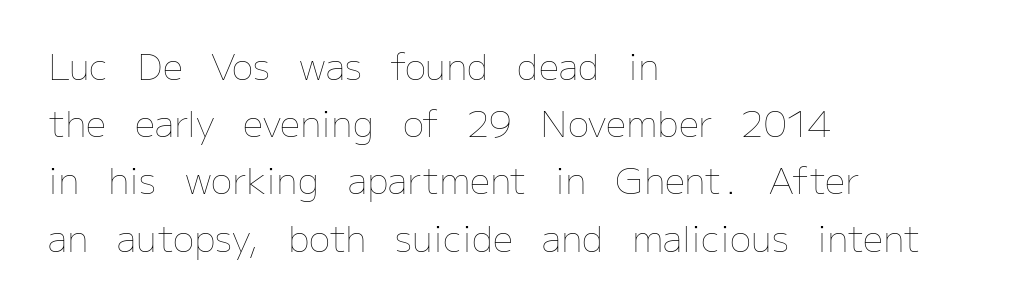
{"italic": "no", "bold": "no", "weight": "thin", "width": "normal", "stroke_contrast": "low", "x_height": "medium", "monospaced": "no", "underline": "no", "align": "left", "line_spacing": "normal", "line_spacing_ratio": 1.59, "letter_spacing": "normal", "letter_spacing_em": 0.0, "glyph_px": 36}
